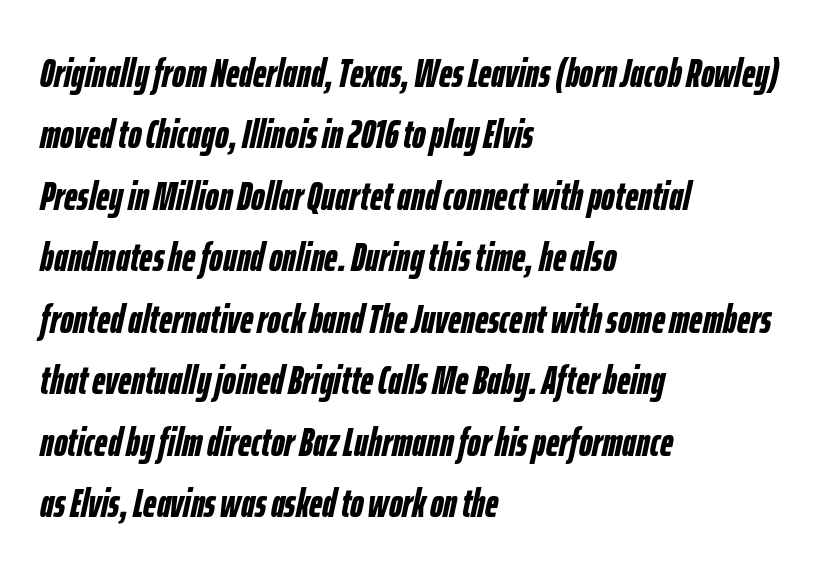
The image shows 41 px semibold, condensed type, italic (leaning right); set left-aligned, normal line spacing (1.5x), normal letter spacing, not underlined; low stroke contrast and a medium x-height.
